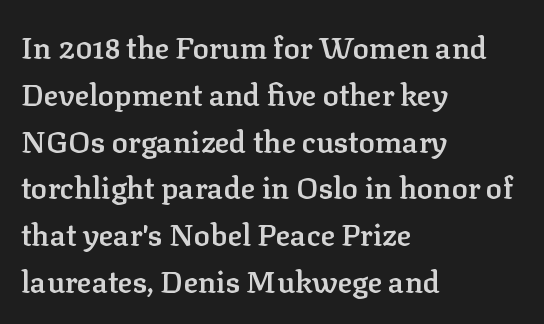
Q: Is the text bold? A: Semi-bold.
Q: Is the text italic (slanted)? A: No, it is upright.
Q: Is the typeface a serif or a sans-serif typeface? A: Serif.
Q: Is the text underlined? A: No.
Q: How is the paragraph aligned? A: Left-aligned.
Q: Is the spacing between letters normal or unusually wide? A: Normal.
Q: Is the spacing between lines tight, normal or loose? A: Normal.
Q: Width (condensed, normal, or wide)? A: Normal.
Q: Stroke contrast? A: Low.
Q: x-height? A: Medium.
Q: Monospaced? A: No.
